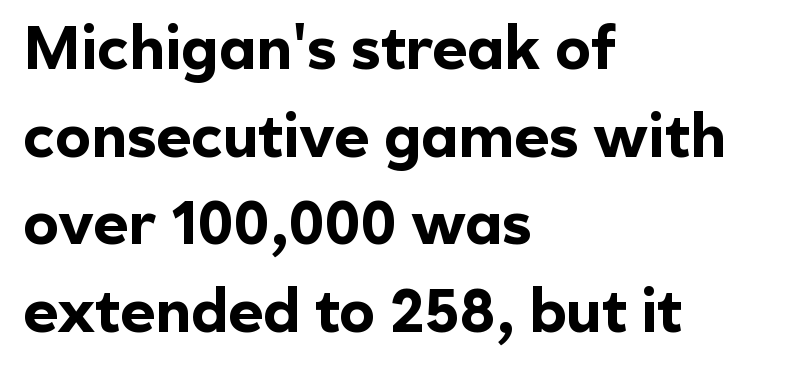
{"serif": "no", "italic": "no", "bold": "yes", "weight": "bold", "width": "normal", "x_height": "medium", "monospaced": "no", "underline": "no", "align": "left", "line_spacing": "normal", "line_spacing_ratio": 1.46, "letter_spacing": "normal", "letter_spacing_em": 0.0, "glyph_px": 60}
